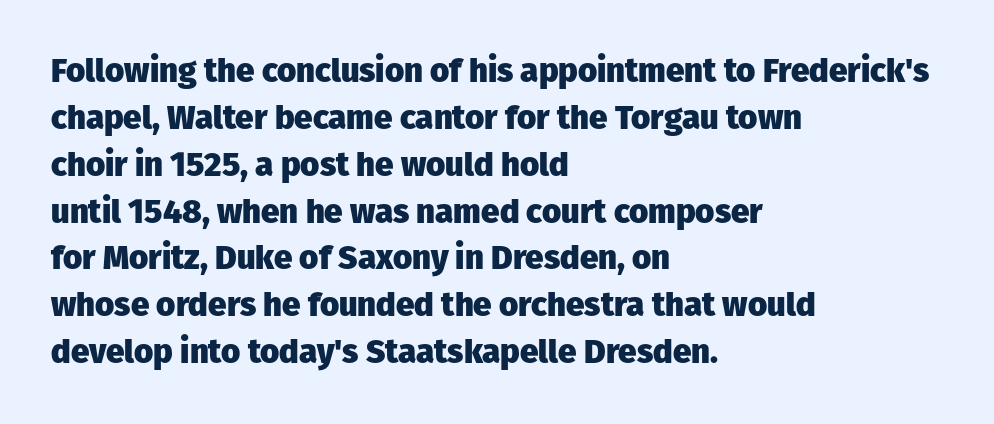
This sample uses plain, unmodified letter spacing. This rendering features lettering with no underline. The lines sit at an ordinary, default distance from one another. These words are printed bold, with thick strokes throughout. Check where the strokes stop: nothing finishes them off — pure sans.
